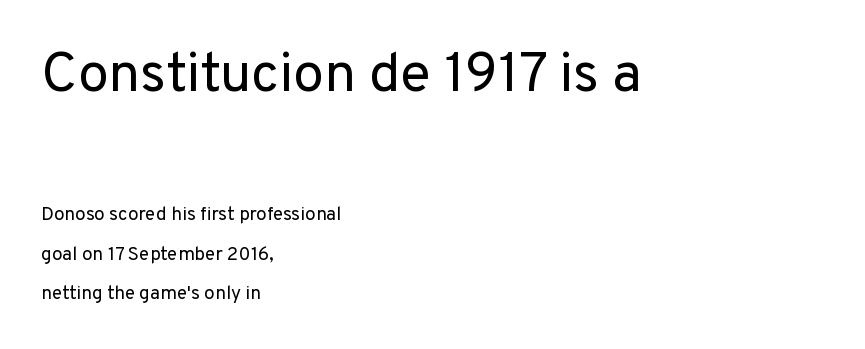
Q: Is the text bold? A: No.
Q: Is the text italic (slanted)? A: No, it is upright.
Q: Is the typeface a serif or a sans-serif typeface? A: Sans-serif.
Q: Is the text underlined? A: No.
Q: How is the paragraph aligned? A: Left-aligned.
Q: Is the spacing between letters normal or unusually wide? A: Normal.
Q: Is the spacing between lines tight, normal or loose? A: Loose.
Q: Which block of text is set in a larger size, the first (top) or the second (bottom)? A: The first (top) one.
Q: Width (condensed, normal, or wide)? A: Normal.
Q: Stroke contrast? A: Low.
Q: x-height? A: Medium.
Q: Monospaced? A: No.
